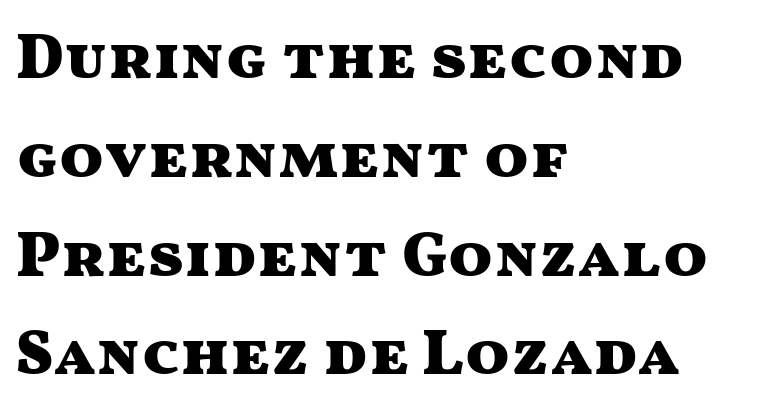
{"serif": "no", "italic": "no", "bold": "yes", "weight": "heavy", "width": "wide", "stroke_contrast": "medium", "x_height": "medium", "monospaced": "no", "underline": "no", "align": "left", "line_spacing": "normal", "line_spacing_ratio": 1.52, "letter_spacing": "normal", "letter_spacing_em": 0.0, "glyph_px": 65}
